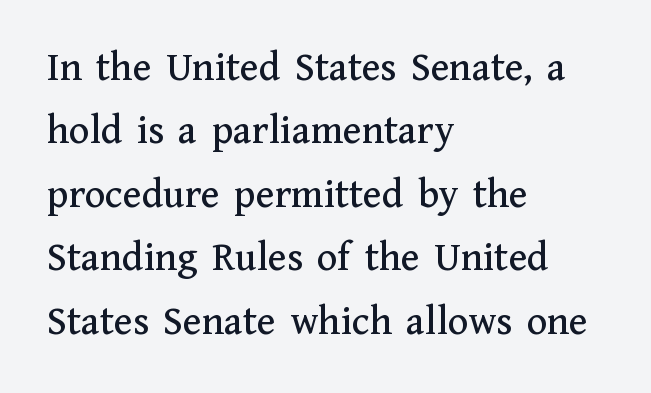
Q: Is the text italic (slanted)? A: No, it is upright.
Q: Is the typeface a serif or a sans-serif typeface? A: Serif.
Q: Is the text underlined? A: No.
Q: How is the paragraph aligned? A: Left-aligned.
Q: Is the spacing between letters normal or unusually wide? A: Normal.
Q: Is the spacing between lines tight, normal or loose? A: Normal.
Q: Width (condensed, normal, or wide)? A: Normal.
Q: Stroke contrast? A: Medium.
Q: x-height? A: Medium.
Q: Monospaced? A: No.
